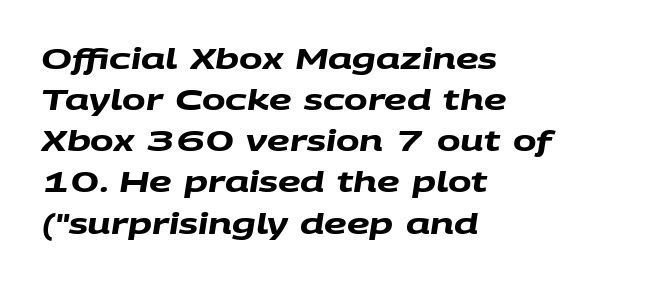
The image shows 28 px heavy, wide sans-serif type; set left-aligned, normal line spacing (1.47x), normal letter spacing, not underlined; medium stroke contrast and a large x-height.
